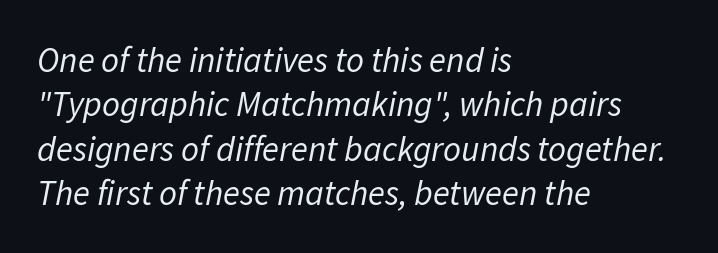
The image shows 35 px regular-weight type, italic (leaning right); set left-aligned, normal line spacing (1.27x), normal letter spacing, not underlined; low stroke contrast and a medium x-height.
